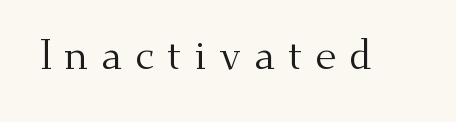
{"serif": "yes", "italic": "no", "bold": "no", "weight": "regular", "width": "normal", "stroke_contrast": "medium", "x_height": "small", "monospaced": "no", "underline": "no", "letter_spacing": "wide", "letter_spacing_em": 0.31, "glyph_px": 41}
